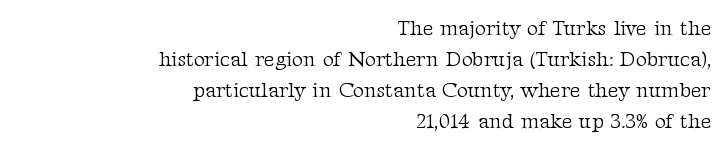
{"italic": "no", "bold": "no", "underline": "no", "align": "right", "line_spacing": "normal", "line_spacing_ratio": 1.47, "letter_spacing": "normal", "letter_spacing_em": 0.0, "glyph_px": 21}
